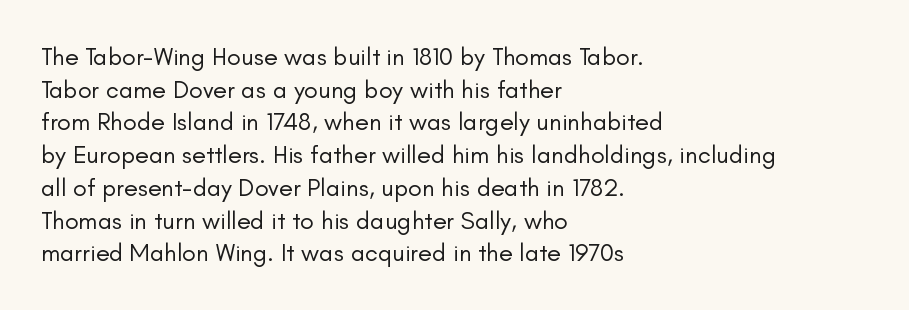
Q: Is the text bold? A: No.
Q: Is the text italic (slanted)? A: No, it is upright.
Q: Is the text underlined? A: No.
Q: How is the paragraph aligned? A: Left-aligned.
Q: Is the spacing between letters normal or unusually wide? A: Normal.
Q: Is the spacing between lines tight, normal or loose? A: Normal.
